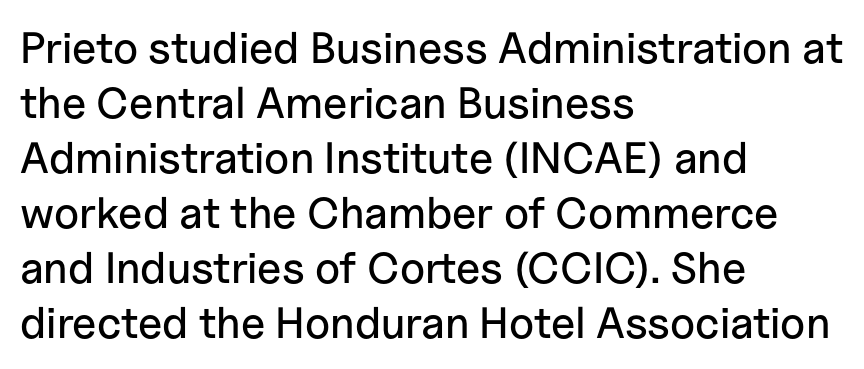
In terms of posture, this sample is upright. No feet cap the strokes, marking this as sans-serif type. The passage shown is not underscored anywhere. Characters follow at the spacing the type designer built in.
